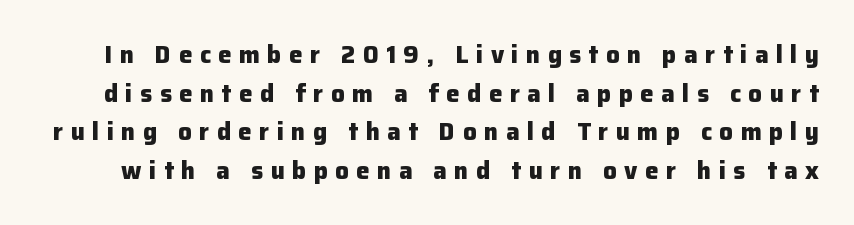
Q: Is the text bold? A: Yes.
Q: Is the text italic (slanted)? A: No, it is upright.
Q: Is the text underlined? A: No.
Q: Is the spacing between letters normal or unusually wide? A: Unusually wide.
Q: Is the spacing between lines tight, normal or loose? A: Normal.
